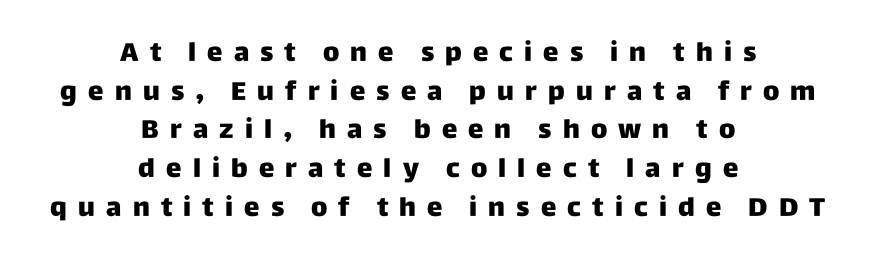
The lettering stays uniformly vertical, giving the passage a roman look. This rendering uses center alignment, leaving both contours irregular but symmetric. Leading matches the norm, producing a regular column. Caption: expanded tracking, letters set apart.
